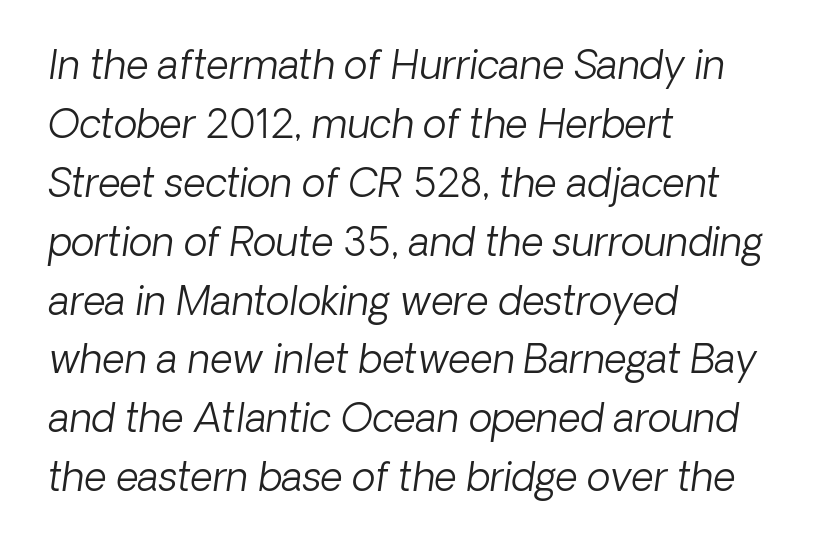
{"serif": "no", "bold": "no", "weight": "light", "width": "normal", "stroke_contrast": "low", "x_height": "medium", "monospaced": "no", "underline": "no", "align": "left", "line_spacing": "normal", "line_spacing_ratio": 1.51, "letter_spacing": "normal", "letter_spacing_em": 0.0, "glyph_px": 39}
